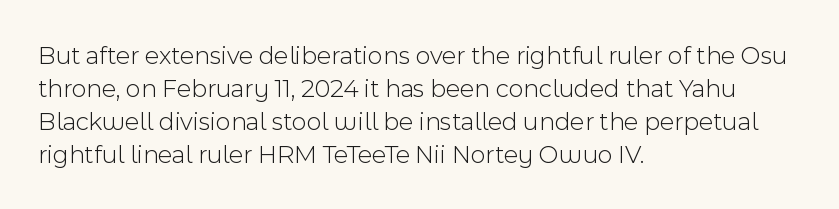
The image shows 26 px text type, upright; set left-aligned, normal line spacing (1.27x), normal letter spacing, not underlined.
